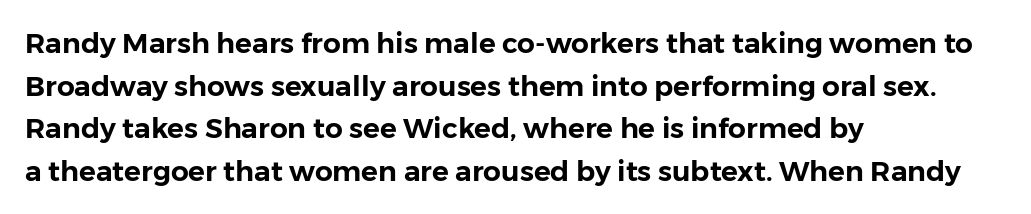
{"serif": "no", "italic": "no", "width": "normal", "stroke_contrast": "low", "x_height": "medium", "monospaced": "no", "underline": "no", "align": "left", "line_spacing": "normal", "line_spacing_ratio": 1.52, "letter_spacing": "normal", "letter_spacing_em": 0.0, "glyph_px": 28}
